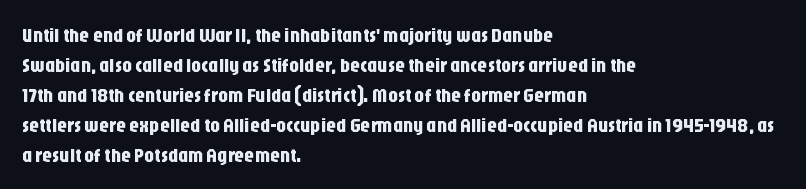
Q: Is the text italic (slanted)? A: No, it is upright.
Q: Is the text underlined? A: No.
Q: How is the paragraph aligned? A: Left-aligned.
Q: Is the spacing between letters normal or unusually wide? A: Normal.
Q: Is the spacing between lines tight, normal or loose? A: Normal.
